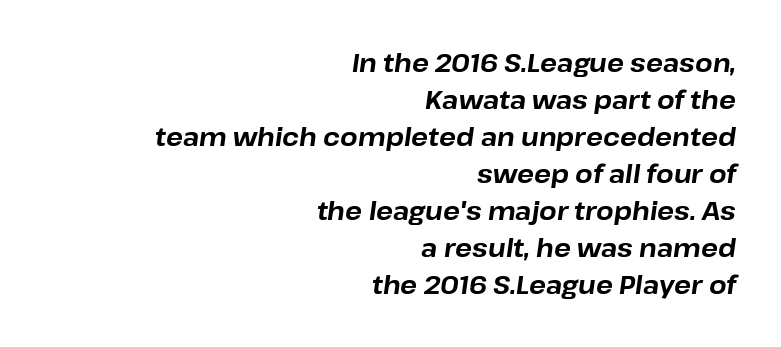
The image shows 25 px bold type, italic (leaning right); set right-aligned, normal line spacing (1.48x), normal letter spacing, not underlined.
